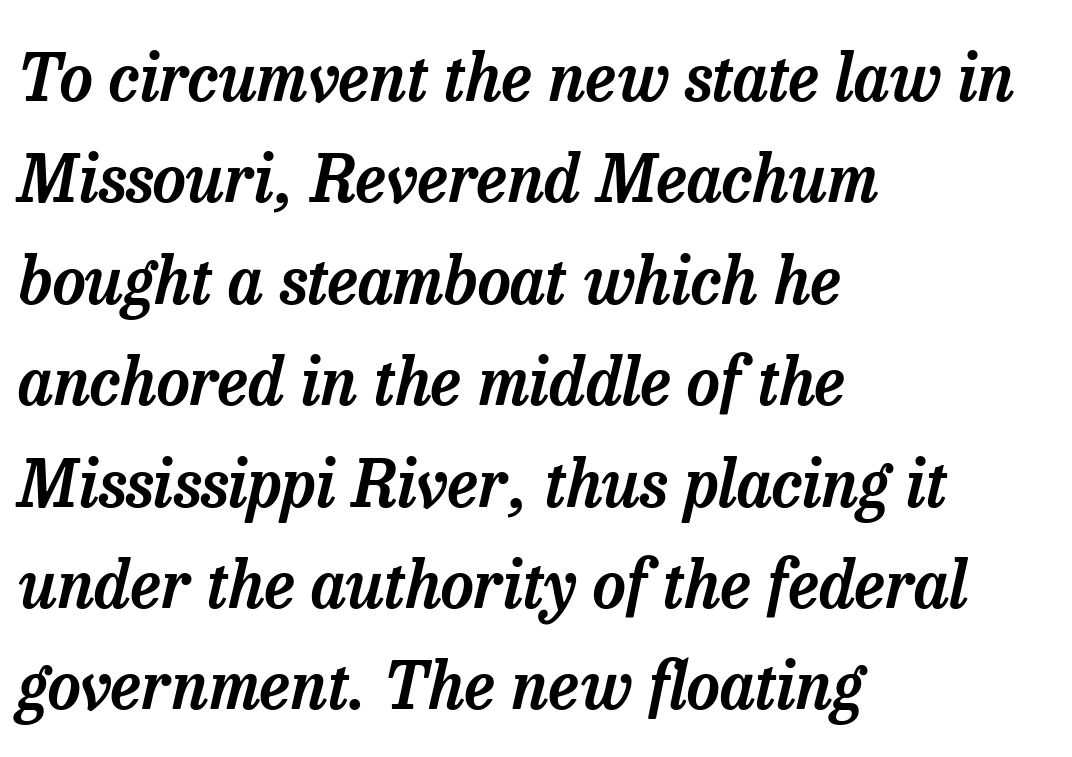
The image shows 65 px serif type, italic (leaning right); set left-aligned, normal line spacing (1.56x), normal letter spacing, not underlined; low stroke contrast and a medium x-height.
